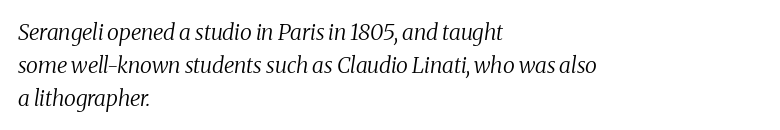
The image shows 22 px text type, italic (leaning right); set left-aligned, normal line spacing (1.49x), normal letter spacing, not underlined.
